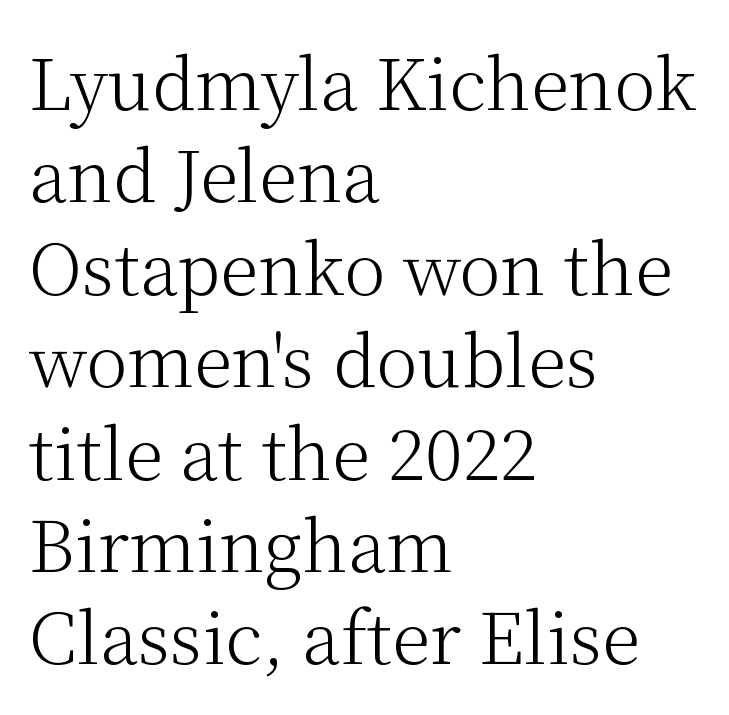
{"serif": "yes", "italic": "no", "bold": "no", "weight": "light", "width": "normal", "stroke_contrast": "medium", "x_height": "medium", "monospaced": "no", "underline": "no", "align": "left", "line_spacing": "normal", "line_spacing_ratio": 1.32, "letter_spacing": "normal", "letter_spacing_em": 0.0, "glyph_px": 70}
